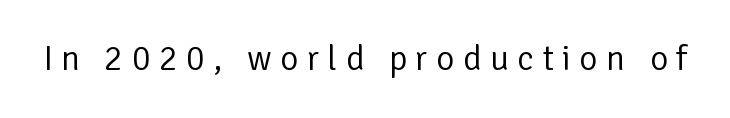
The image shows 35 px regular-weight sans-serif type, upright; set unusually wide letter spacing (+0.24 em), not underlined; low stroke contrast and a medium x-height.
